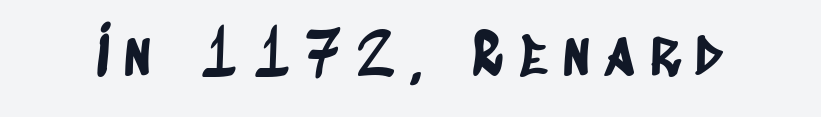
{"serif": "no", "width": "condensed", "stroke_contrast": "low", "x_height": "large", "monospaced": "no", "underline": "no", "letter_spacing": "wide", "letter_spacing_em": 0.25, "glyph_px": 62}
